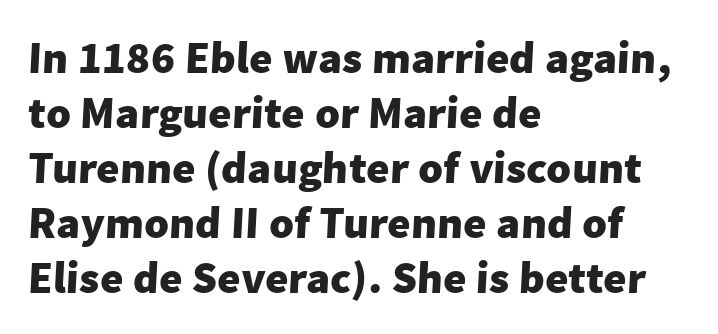
The image shows 45 px heavy sans-serif type; set left-aligned, line spacing 1.22x, normal letter spacing, not underlined; low stroke contrast and a medium x-height.
